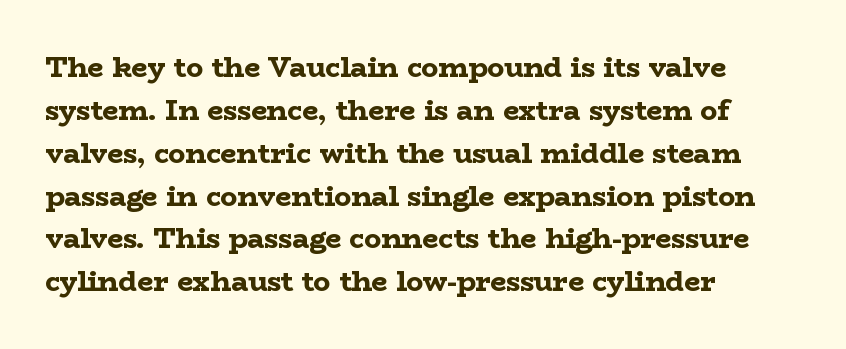
Each letter's strokes conclude with small projecting serifs. Tracking here is standard; glyphs follow each other at the usual distance. The passage is arranged the way most books set body copy — flush left. Unmarked baselines from the first word to the last.
